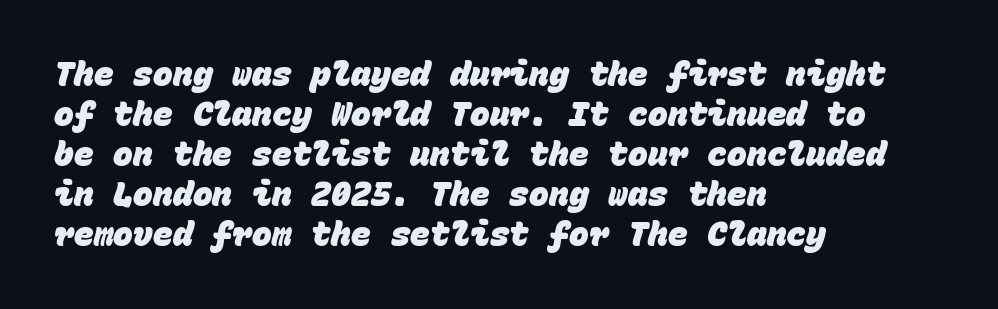
This rendering features lettering with no underline. A sans-serif font was chosen for this passage. This rendering uses left alignment, leaving the right contour irregular. Does the weight exceed regular? Yes, all the way to bold.
